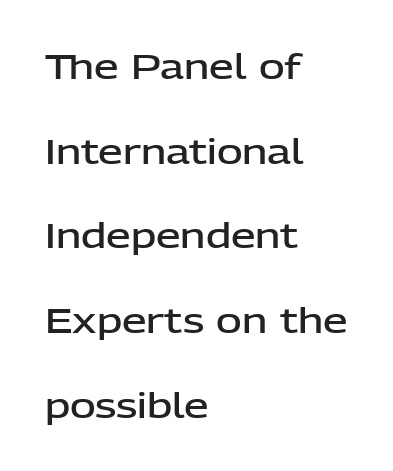
The image shows 35 px semibold sans-serif type, upright; set left-aligned, loose line spacing (2.42x), normal letter spacing, not underlined; low stroke contrast and a medium x-height.
